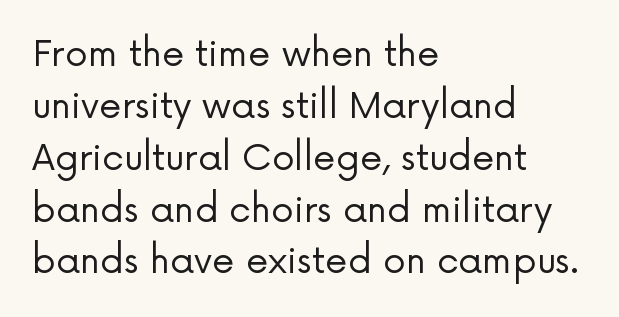
The image shows 36 px regular-weight sans-serif type, upright; set left-aligned, normal line spacing (1.44x), normal letter spacing, not underlined; low stroke contrast and a medium x-height.
